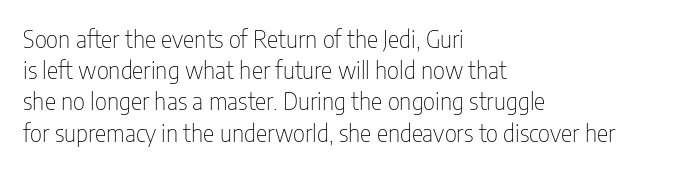
{"italic": "no", "bold": "no", "underline": "no", "align": "left", "line_spacing": "normal", "line_spacing_ratio": 1.3, "letter_spacing": "normal", "letter_spacing_em": 0.0, "glyph_px": 24}
